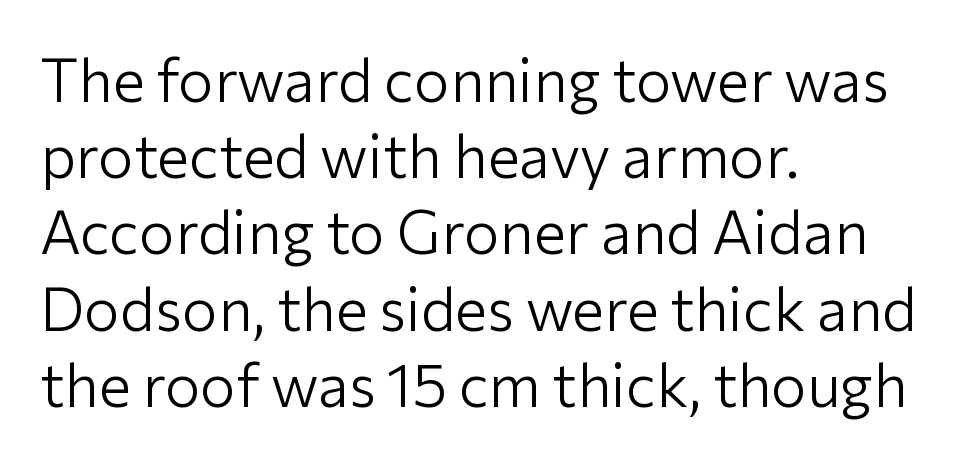
The letterforms sit shoulder to shoulder at normal distance. Regular leading. Ordinary non-slanted type is in use. Horizontal alignment here is leftward, the default for most running prose.
